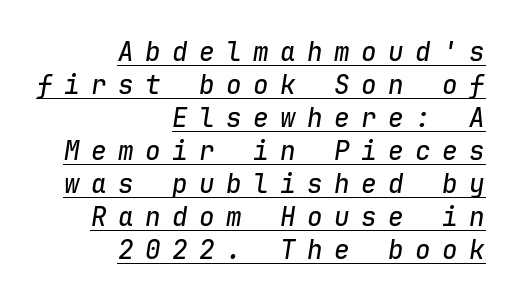
{"italic": "yes", "lean": "right", "slant_degrees": 9, "underline": "yes", "align": "right", "line_spacing": "normal", "line_spacing_ratio": 1.27, "letter_spacing": "wide", "letter_spacing_em": 0.44, "glyph_px": 26}
